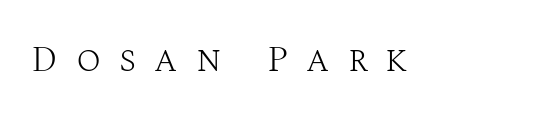
The image shows 37 px light serif type, upright; set unusually wide letter spacing (+0.49 em), not underlined; medium stroke contrast and a large x-height.
